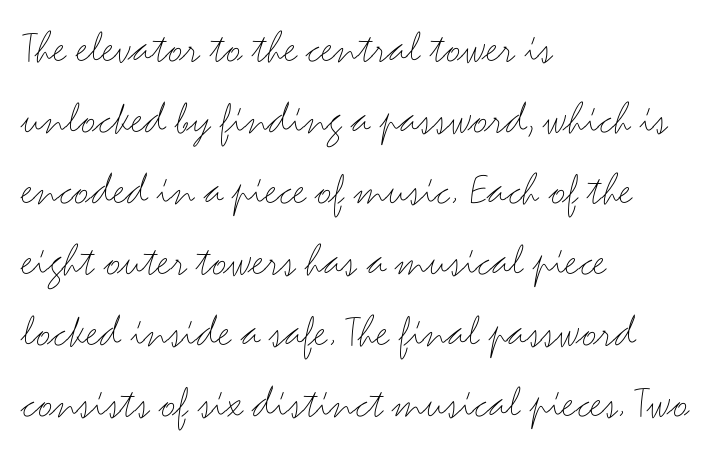
The image shows 47 px thin, wide sans-serif type; set left-aligned, normal line spacing (1.51x), normal letter spacing, not underlined; medium stroke contrast and a small x-height.
